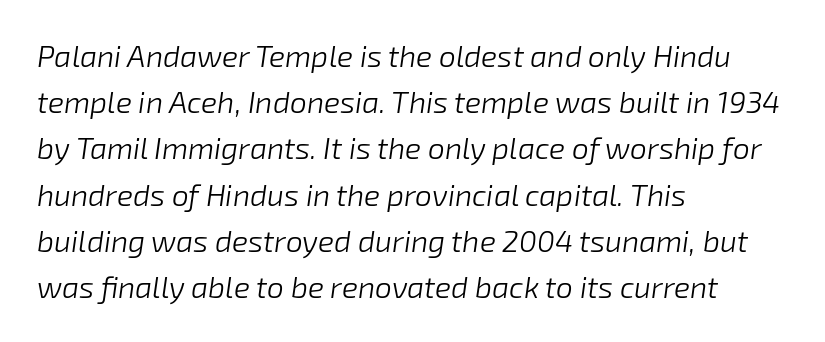
Q: Is the text bold? A: No.
Q: Is the text italic (slanted)? A: Yes, it leans right by about 8 degrees.
Q: Is the text underlined? A: No.
Q: How is the paragraph aligned? A: Left-aligned.
Q: Is the spacing between letters normal or unusually wide? A: Normal.
Q: Is the spacing between lines tight, normal or loose? A: Normal.
Q: Width (condensed, normal, or wide)? A: Normal.
Q: Stroke contrast? A: Low.
Q: x-height? A: Medium.
Q: Monospaced? A: No.
